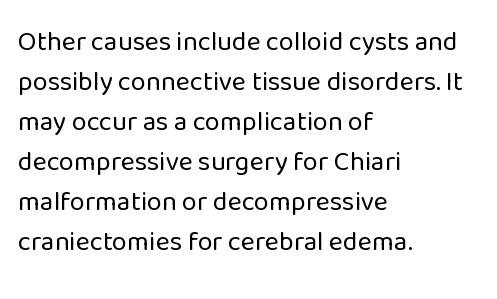
The image shows 27 px text type, upright; set left-aligned, normal line spacing (1.48x), normal letter spacing, not underlined.
